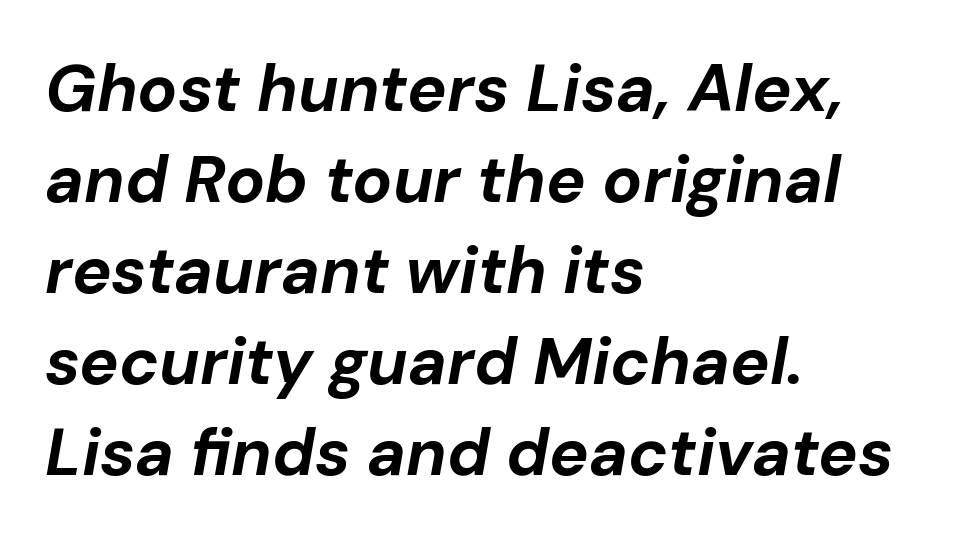
The image shows 66 px bold type, italic (leaning right); set left-aligned, normal line spacing (1.38x), normal letter spacing, not underlined; low stroke contrast and a medium x-height.
